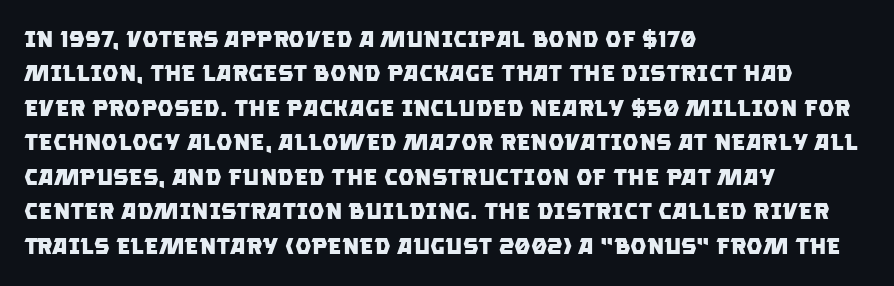
{"bold": "yes", "underline": "no", "align": "left", "line_spacing": "normal", "line_spacing_ratio": 1.5, "letter_spacing": "normal", "letter_spacing_em": 0.0, "glyph_px": 23}
